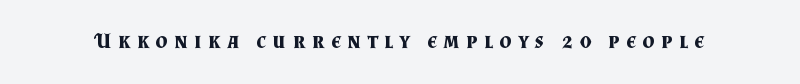
Honestly, the letter spacing is so wide it's the main thing you notice. The axis of the letterforms is exactly vertical. Only glyphs here, with clear space below each row. Students, this is bold: see how much ink each stroke carries.
